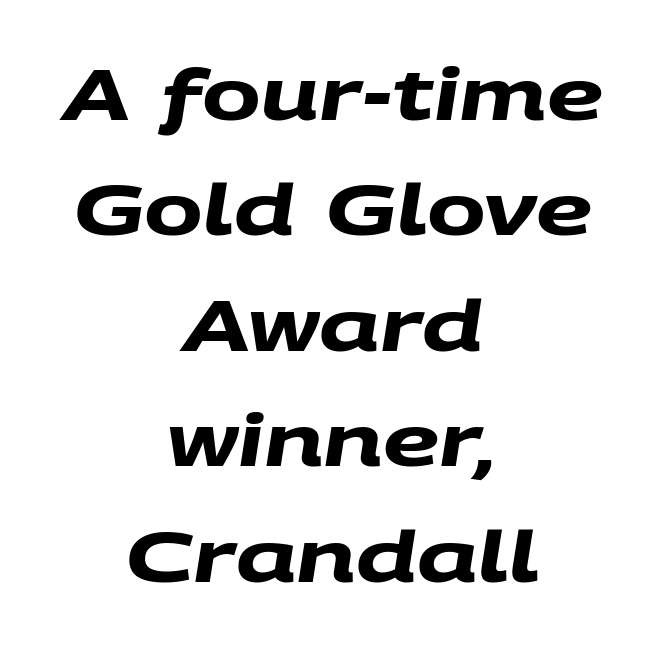
{"serif": "no", "bold": "yes", "weight": "heavy", "width": "wide", "stroke_contrast": "medium", "x_height": "large", "monospaced": "no", "underline": "no", "align": "center", "line_spacing": "normal", "line_spacing_ratio": 1.65, "letter_spacing": "normal", "letter_spacing_em": 0.0, "glyph_px": 70}
